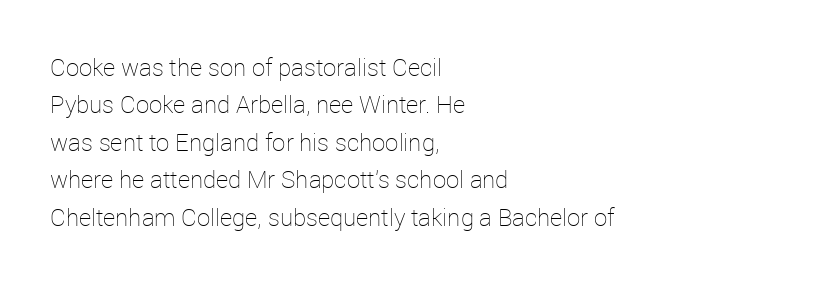
{"italic": "no", "bold": "no", "underline": "no", "align": "left", "line_spacing": "normal", "line_spacing_ratio": 1.56, "letter_spacing": "normal", "letter_spacing_em": 0.0, "glyph_px": 24}
